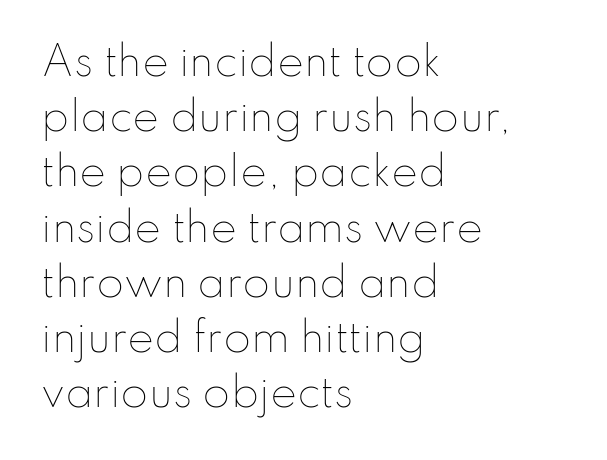
The image shows 40 px thin type, upright; set left-aligned, normal line spacing (1.38x), normal letter spacing, not underlined; low stroke contrast and a small x-height.
